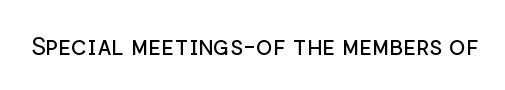
The rendering keeps characters at their native spacing. The font sits on the lighter half of the weight spectrum, regular included. Quick note: underline off. Is there any slant? The stems are plumb.
